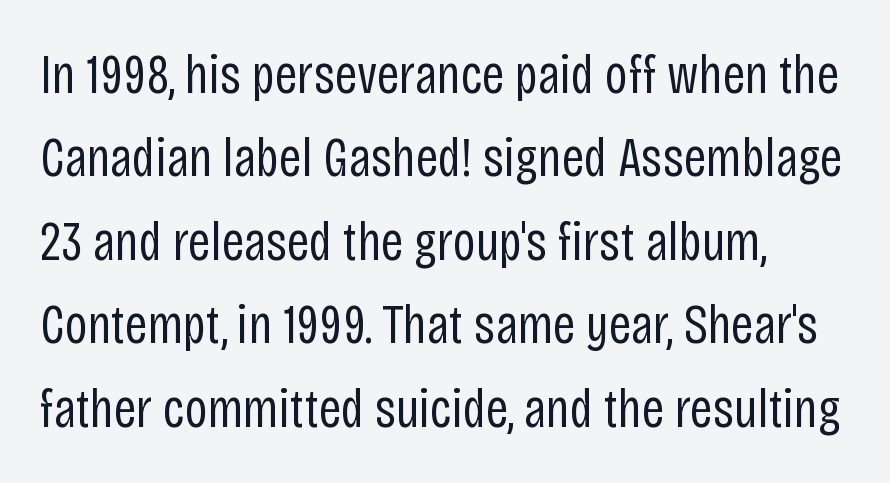
Q: Is the text bold? A: No.
Q: Is the text italic (slanted)? A: No, it is upright.
Q: Is the typeface a serif or a sans-serif typeface? A: Sans-serif.
Q: Is the text underlined? A: No.
Q: How is the paragraph aligned? A: Left-aligned.
Q: Is the spacing between letters normal or unusually wide? A: Normal.
Q: Is the spacing between lines tight, normal or loose? A: Normal.
Q: Width (condensed, normal, or wide)? A: Condensed.
Q: Stroke contrast? A: Low.
Q: x-height? A: Large.
Q: Monospaced? A: No.
